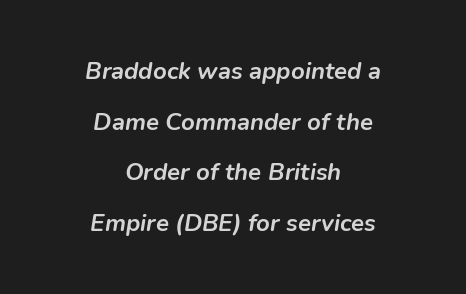
The image shows 24 px bold type, italic (leaning right); set centered, loose line spacing (2.11x), normal letter spacing, not underlined.
